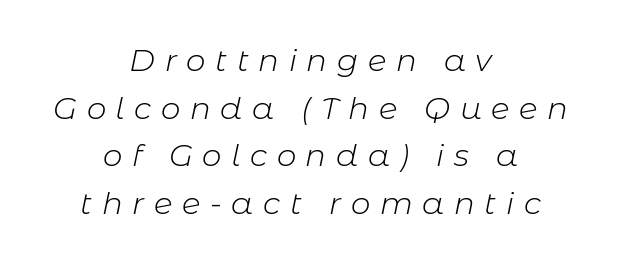
Reading down the column, the eye jumps a familiar distance to each next line. Note the varied advance widths — an 'i' is clearly narrower than an 'm'. Compared with a flush-left layout, this one balances lines on the center instead. The passage shown has open, widely tracked lettering throughout. Ink coverage per letter is moderate at most.
